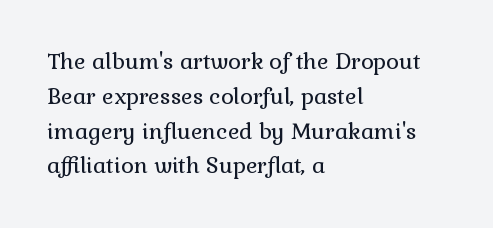
Q: Is the text bold? A: No.
Q: Is the text italic (slanted)? A: No, it is upright.
Q: Is the text underlined? A: No.
Q: How is the paragraph aligned? A: Left-aligned.
Q: Is the spacing between letters normal or unusually wide? A: Normal.
Q: Is the spacing between lines tight, normal or loose? A: Normal.
